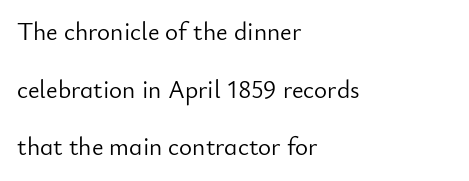
No word sits above an underline. Is there any slant? The stems are plumb. Leading is clearly above the norm, producing a sparse column. The typesetting does not lean heavy: it is not bold. Students, note that the glyphs here touch the page at normal intervals.
